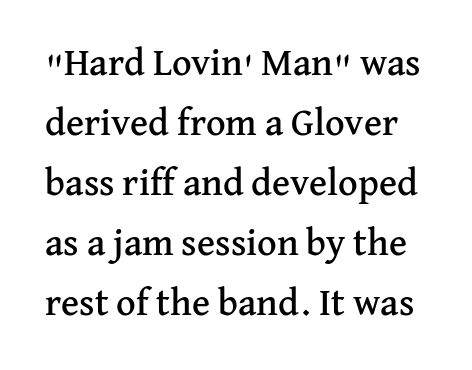
The font family rendered here belongs to the serif group. How are the letters spaced? Ordinarily, with no added tracking. Summary of vertical rhythm: regular, with standard interline spacing. The lettering stays uniformly vertical, giving the passage a roman look. Underline: absent. The passage shown is typed in a proportional face where columns would drift.
